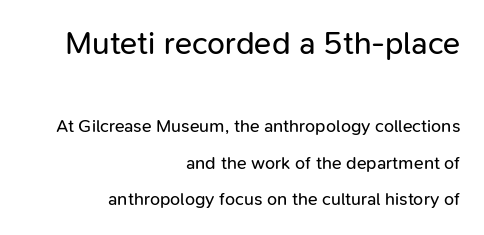
The image shows 32 px regular-weight sans-serif type, upright; set right-aligned, loose line spacing (2.04x), normal letter spacing, not underlined; the first (top) block is 1.78x larger; low stroke contrast and a medium x-height.
